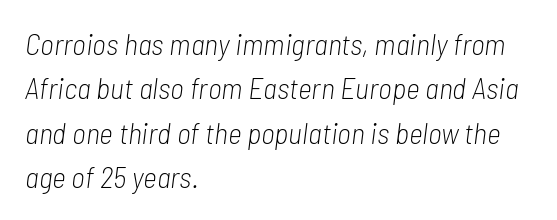
Q: Is the text bold? A: No.
Q: Is the text italic (slanted)? A: Yes, it leans right by about 7 degrees.
Q: Is the text underlined? A: No.
Q: How is the paragraph aligned? A: Left-aligned.
Q: Is the spacing between letters normal or unusually wide? A: Normal.
Q: Is the spacing between lines tight, normal or loose? A: Normal.
Q: Width (condensed, normal, or wide)? A: Condensed.
Q: Stroke contrast? A: Low.
Q: x-height? A: Medium.
Q: Monospaced? A: No.
